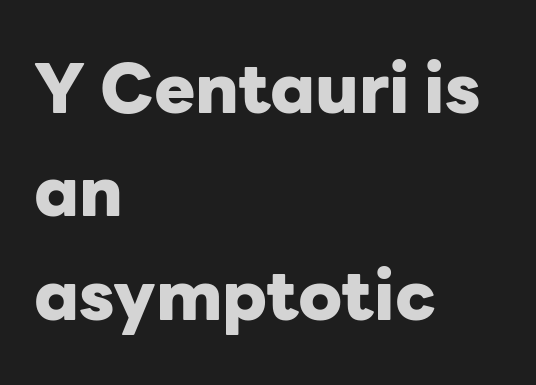
Teacher's note: observe the even left margin — that is flush-left alignment. The glyphs in this specimen are sans serif. How would I describe the line gaps? Plain and ordinary. Does extra space separate the letters? No, they use regular spacing. These words are printed bold, with thick strokes throughout.
